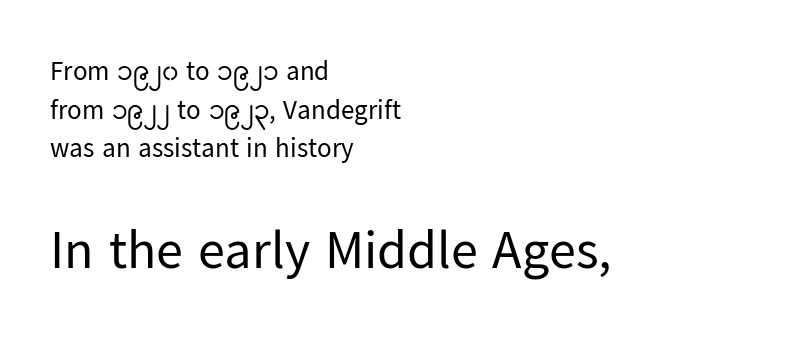
The image shows 54 px regular-weight sans-serif type, upright; set left-aligned, normal line spacing (1.43x), normal letter spacing, not underlined; the second (bottom) block is 2.0x larger; low stroke contrast and a medium x-height.
